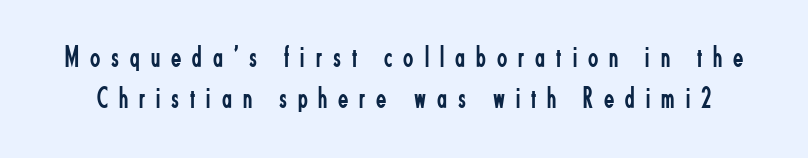
The image shows 30 px regular-weight, condensed sans-serif type, upright; set normal line spacing (1.37x), unusually wide letter spacing (+0.37 em), not underlined; low stroke contrast and a small x-height.
